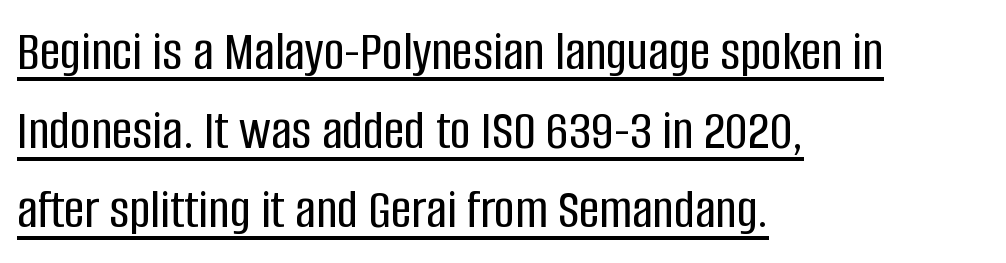
Q: Is the text italic (slanted)? A: No, it is upright.
Q: Is the typeface a serif or a sans-serif typeface? A: Sans-serif.
Q: Is the text underlined? A: Yes.
Q: How is the paragraph aligned? A: Left-aligned.
Q: Is the spacing between letters normal or unusually wide? A: Normal.
Q: Is the spacing between lines tight, normal or loose? A: Normal.
Q: Width (condensed, normal, or wide)? A: Condensed.
Q: Stroke contrast? A: Low.
Q: x-height? A: Large.
Q: Monospaced? A: No.
